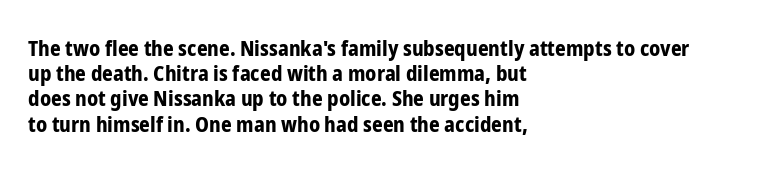
The image shows 21 px bold type, upright; set left-aligned, line spacing 1.2x, normal letter spacing, not underlined.
